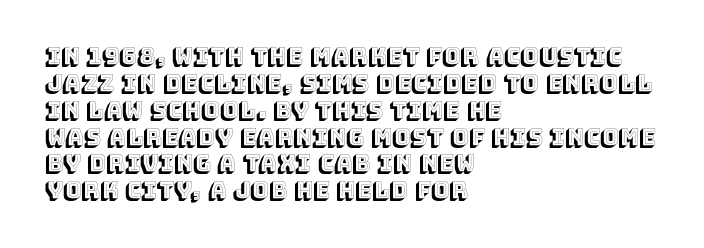
The image shows 22 px text type, upright; set left-aligned, line spacing 1.22x, normal letter spacing, not underlined.
